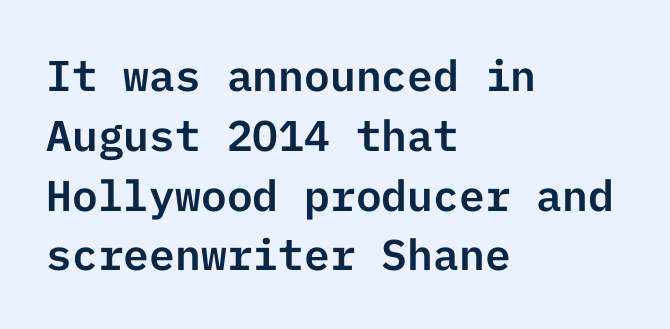
{"serif": "no", "italic": "no", "width": "normal", "stroke_contrast": "low", "x_height": "medium", "underline": "no", "align": "left", "line_spacing": "normal", "line_spacing_ratio": 1.39, "letter_spacing": "normal", "letter_spacing_em": 0.0, "glyph_px": 43}
